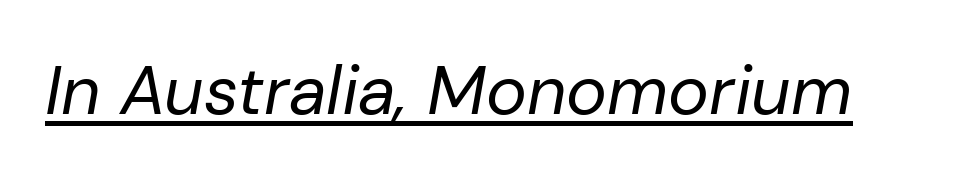
The image shows 69 px regular-weight type, italic (leaning right); set normal letter spacing, underlined; low stroke contrast and a medium x-height.
